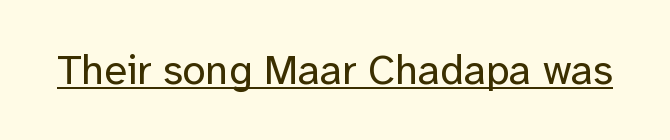
Q: Is the text bold? A: No.
Q: Is the text italic (slanted)? A: No, it is upright.
Q: Is the typeface a serif or a sans-serif typeface? A: Sans-serif.
Q: Is the text underlined? A: Yes.
Q: Is the spacing between letters normal or unusually wide? A: Normal.
Q: Width (condensed, normal, or wide)? A: Normal.
Q: Stroke contrast? A: Low.
Q: x-height? A: Medium.
Q: Monospaced? A: No.
